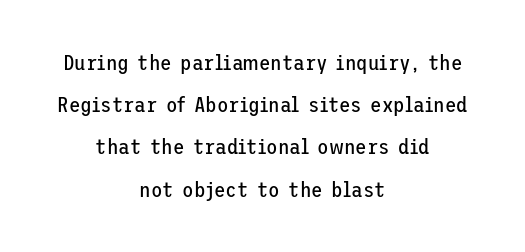
Q: Is the text bold? A: No.
Q: Is the text italic (slanted)? A: No, it is upright.
Q: Is the text underlined? A: No.
Q: How is the paragraph aligned? A: Centered.
Q: Is the spacing between letters normal or unusually wide? A: Normal.
Q: Is the spacing between lines tight, normal or loose? A: Loose.
